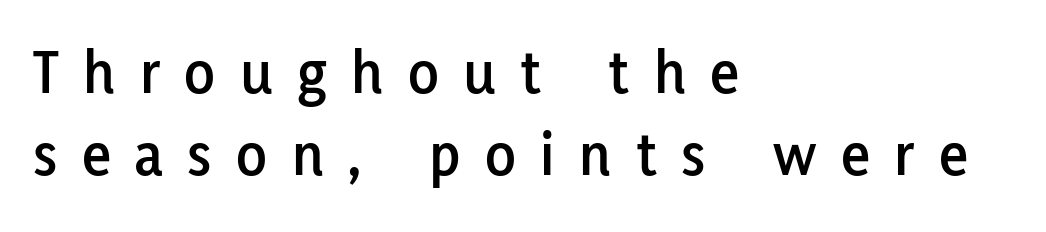
The baseline area is clear. Posture: upright roman. Type style note: lacks serifs. A student would call this left alignment; a typographer would say flush left, rag right.
